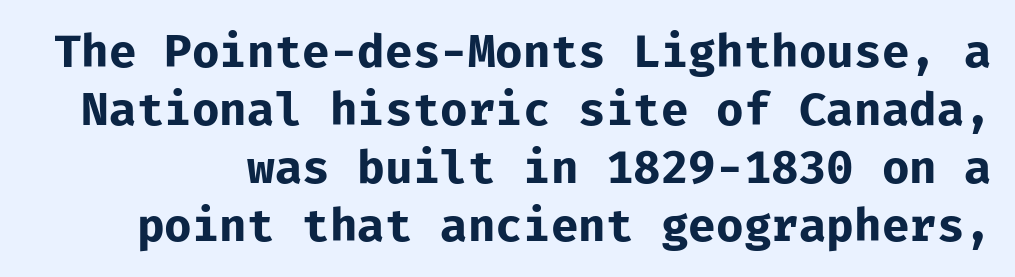
Examine the stroke ends and you'll find no serifs. You could count columns in this text — the font is strictly monospaced. The axis of the letterforms is exactly vertical. Nobody drew a line under any word here. Strokes here are thick enough to call this a true bold.
